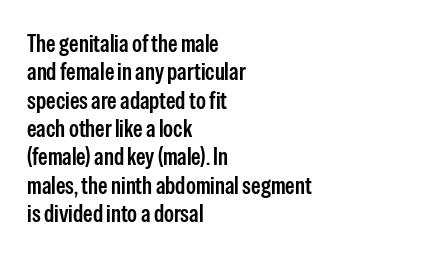
The image shows 24 px text type, upright; set left-aligned, line spacing 1.18x, normal letter spacing, not underlined.
